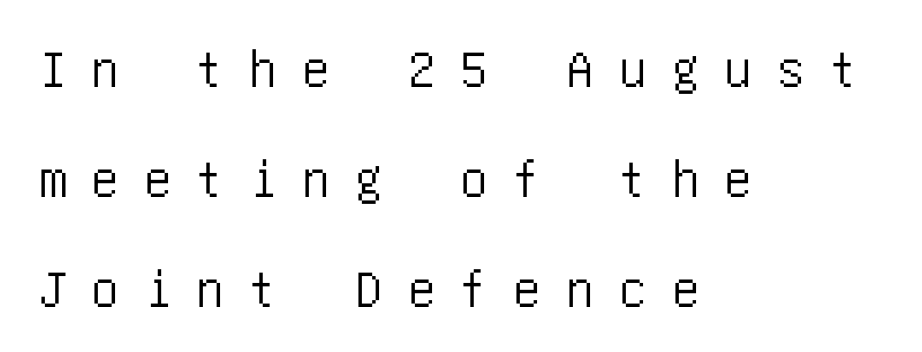
Q: Is the text italic (slanted)? A: No, it is upright.
Q: Is the typeface a serif or a sans-serif typeface? A: Sans-serif.
Q: Is the text underlined? A: No.
Q: How is the paragraph aligned? A: Left-aligned.
Q: Is the spacing between letters normal or unusually wide? A: Unusually wide.
Q: Is the spacing between lines tight, normal or loose? A: Loose.
Q: Width (condensed, normal, or wide)? A: Condensed.
Q: Stroke contrast? A: Low.
Q: x-height? A: Large.
